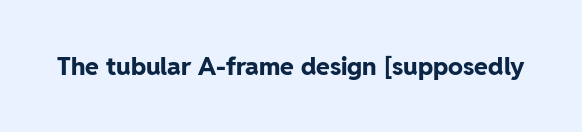
Q: Is the text bold? A: Yes.
Q: Is the text italic (slanted)? A: No, it is upright.
Q: Is the text underlined? A: No.
Q: Is the spacing between letters normal or unusually wide? A: Normal.
